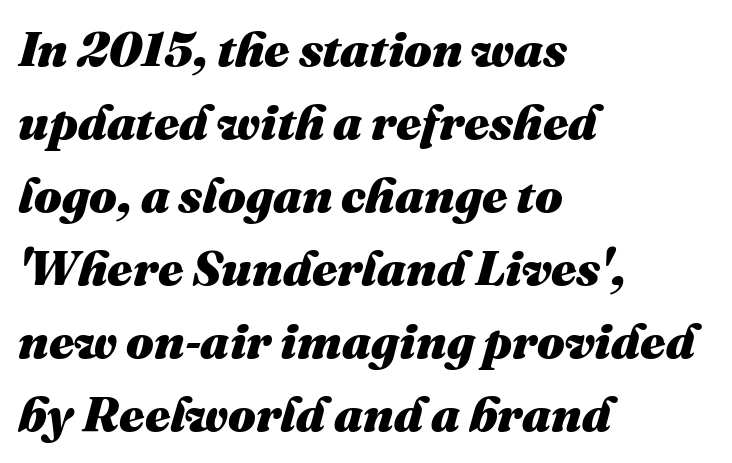
{"italic": "yes", "lean": "right", "slant_degrees": 16, "bold": "yes", "weight": "heavy", "width": "normal", "stroke_contrast": "medium", "x_height": "medium", "monospaced": "no", "underline": "no", "align": "left", "line_spacing": "normal", "line_spacing_ratio": 1.49, "letter_spacing": "normal", "letter_spacing_em": 0.0, "glyph_px": 49}
